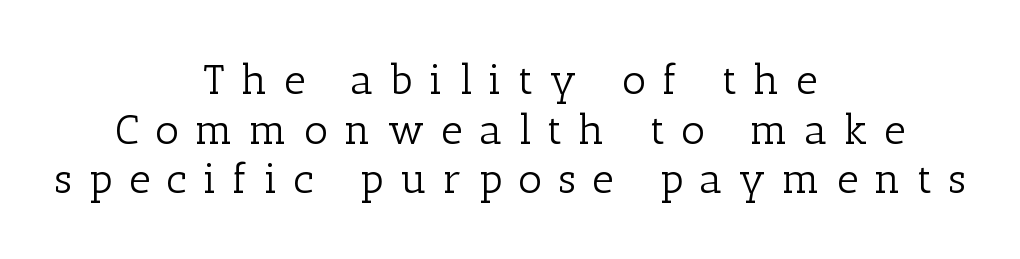
No letter is thick-stroked: the sample isn't bold. Each letter keeps its own natural width here, so spacing adapts to shape. In terms of posture, this sample is upright. Between one letter and the next there's a generous, obvious gap. The foot of each line stays bare and open. Compared with a flush-left layout, this one balances lines on the center instead.
